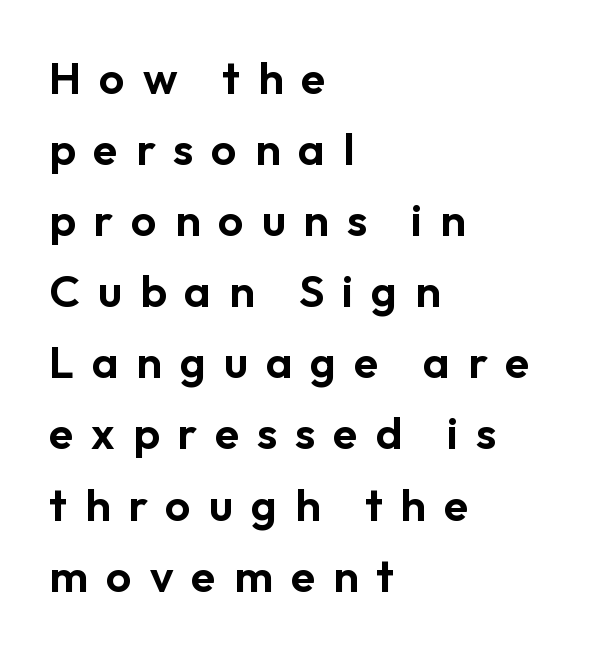
The space beneath each line is pristine and unruled. The text block is weighted toward the left margin, trailing off unevenly rightward. This block has exactly the height ordinary leading produces. Ascenders rise straight up at ninety degrees.
